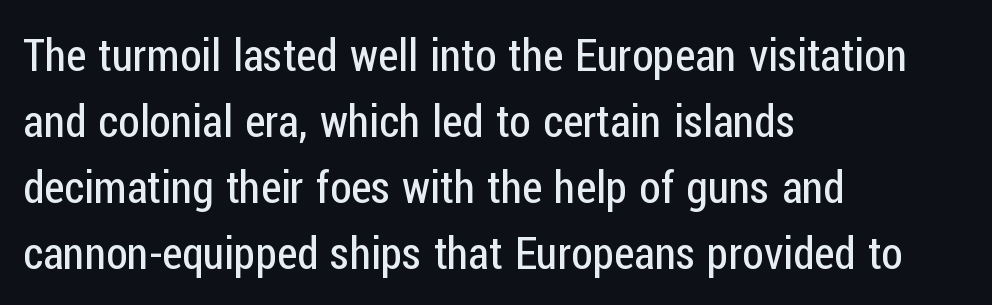
{"serif": "no", "italic": "no", "bold": "no", "weight": "regular", "width": "condensed", "stroke_contrast": "low", "x_height": "medium", "monospaced": "no", "underline": "no", "align": "left", "line_spacing": "normal", "line_spacing_ratio": 1.5, "letter_spacing": "normal", "letter_spacing_em": 0.0, "glyph_px": 44}
